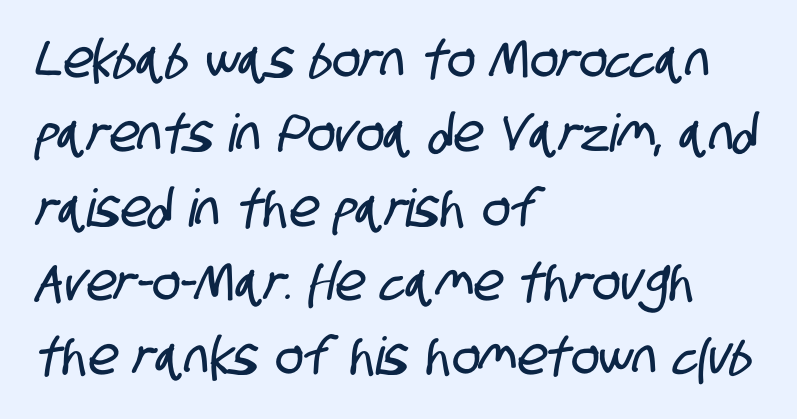
The image shows 52 px condensed sans-serif type; set left-aligned, normal line spacing (1.43x), normal letter spacing, not underlined; low stroke contrast and a large x-height.
